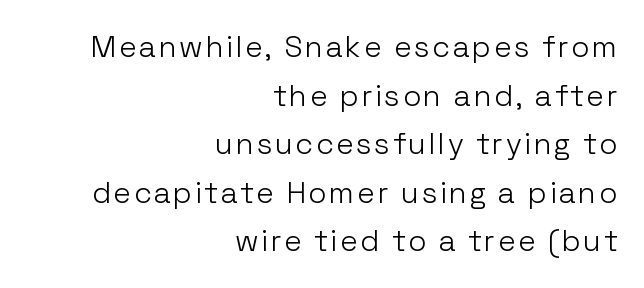
Letters have the restrained weight of plain body copy at most. A typesetter would call this proportional, since set widths differ per character. This sample is right-justified, so line beginnings fall wherever the words allow. Vertically, the passage feels balanced, rows spaced as you'd expect. Unlike italic type, these characters show no tilt at all. Check under the words: just untouched page.
